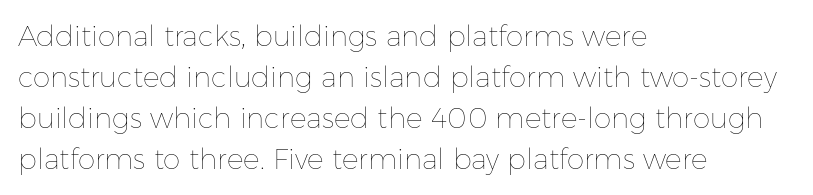
{"italic": "no", "bold": "no", "weight": "thin", "width": "normal", "stroke_contrast": "low", "x_height": "medium", "monospaced": "no", "underline": "no", "align": "left", "line_spacing": "normal", "line_spacing_ratio": 1.46, "letter_spacing": "normal", "letter_spacing_em": 0.0, "glyph_px": 28}
